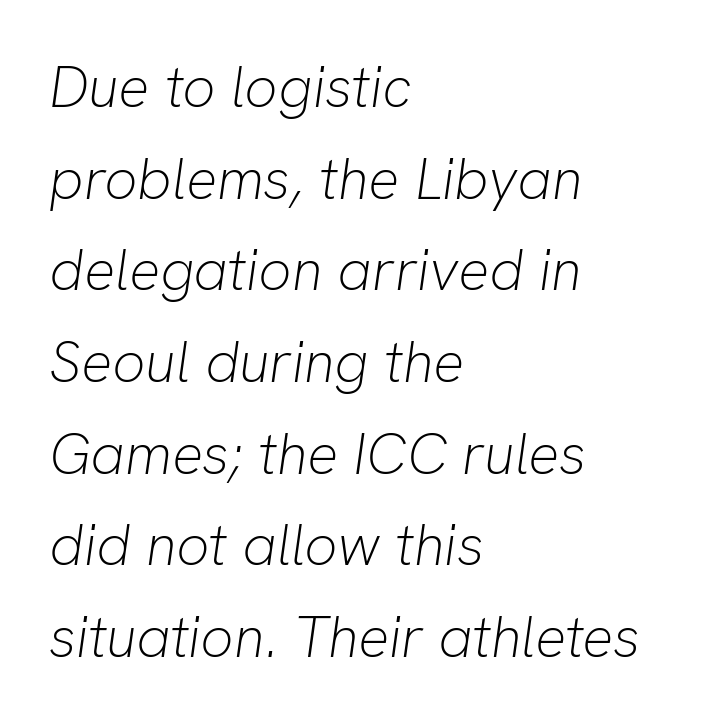
Do the characters align in a grid? No, the font is proportional. The text block is weighted toward the left margin, trailing off unevenly rightward. The face used here is rendered with its standard letterfit. Quick note: interline space is typical. Italic? Definitely — the glyphs are oblique.
